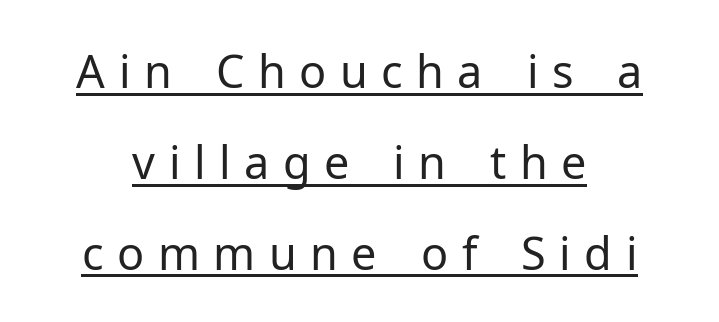
Characters remain perfectly vertical along every line. The tracking jumps out immediately: characters are airy and widely separated. Is this a sans? Yes — the strokes have no serifs. Vertically, the passage feels expansive, rows floating well apart.
